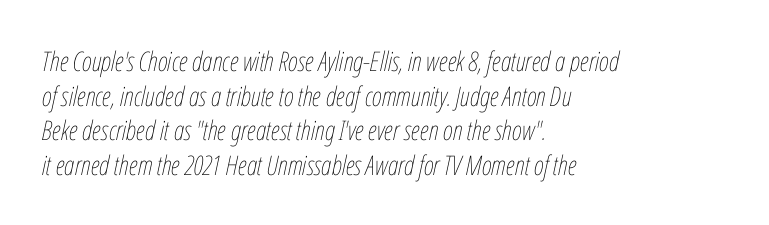
{"italic": "yes", "lean": "right", "slant_degrees": 12, "bold": "no", "underline": "no", "align": "left", "line_spacing": "normal", "line_spacing_ratio": 1.28, "letter_spacing": "normal", "letter_spacing_em": 0.0, "glyph_px": 27}
